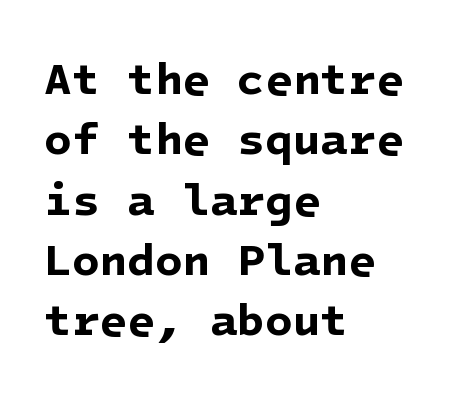
Q: Is the text bold? A: Yes.
Q: Is the typeface a serif or a sans-serif typeface? A: Sans-serif.
Q: Is the text underlined? A: No.
Q: How is the paragraph aligned? A: Left-aligned.
Q: Is the spacing between letters normal or unusually wide? A: Normal.
Q: Is the spacing between lines tight, normal or loose? A: Normal.
Q: Width (condensed, normal, or wide)? A: Normal.
Q: Stroke contrast? A: Low.
Q: x-height? A: Medium.
